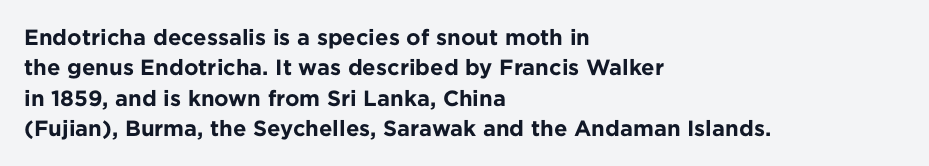
The paragraph shown leans on its left margin. The glyphs have the mass of a bold cut. How are the letters spaced? Ordinarily, with no added tracking. This sample uses an upright cut, with every glyph sitting square on the baseline.
